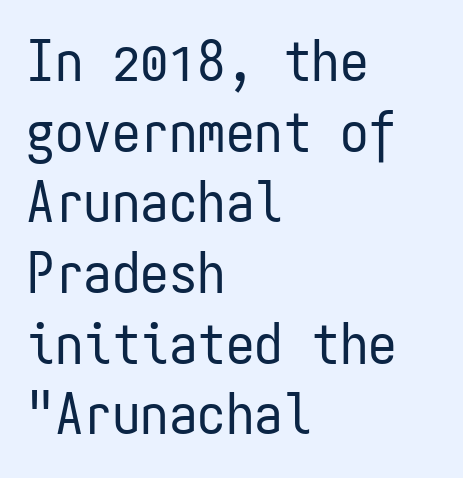
{"serif": "no", "italic": "no", "bold": "no", "weight": "regular", "width": "condensed", "stroke_contrast": "low", "x_height": "medium", "monospaced": "yes", "underline": "no", "align": "left", "line_spacing_ratio": 1.24, "letter_spacing": "normal", "letter_spacing_em": 0.0, "glyph_px": 57}
